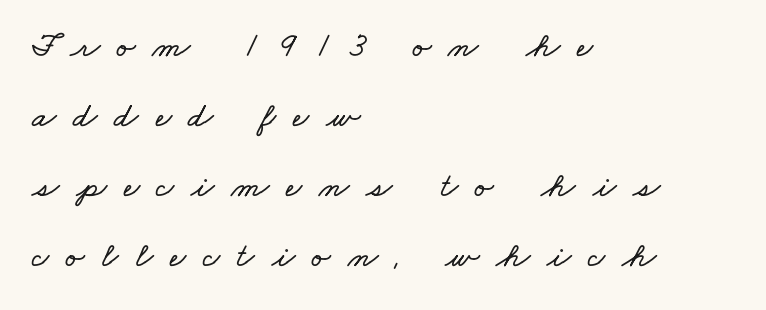
Q: Is the text underlined? A: No.
Q: How is the paragraph aligned? A: Left-aligned.
Q: Is the spacing between letters normal or unusually wide? A: Unusually wide.
Q: Is the spacing between lines tight, normal or loose? A: Loose.
Q: Width (condensed, normal, or wide)? A: Wide.
Q: Stroke contrast? A: Low.
Q: x-height? A: Small.
Q: Monospaced? A: No.
